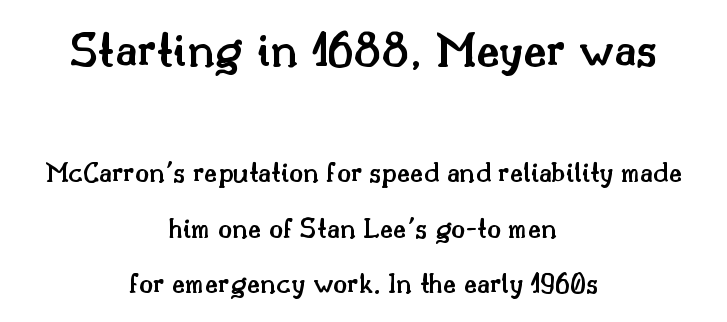
The image shows 50 px semibold serif type, upright; set centered, loose line spacing (1.91x), normal letter spacing, not underlined; the first (top) block is 1.72x larger; medium stroke contrast and a small x-height.
